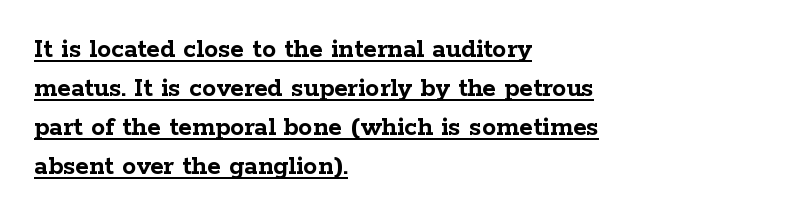
The block of text has a typical density, with ordinary space between rows. Does the type have serifs? Yes, each stem ends in a small foot. Do the letters lean? They stand straight. Is the type bold? Yes — the strokes are clearly thick and heavy.
